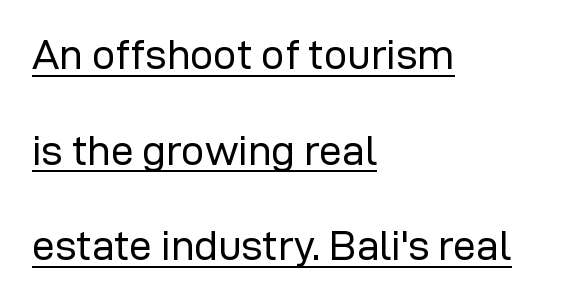
{"serif": "no", "italic": "no", "bold": "no", "weight": "regular", "width": "normal", "stroke_contrast": "low", "x_height": "medium", "monospaced": "no", "underline": "yes", "align": "left", "line_spacing": "loose", "line_spacing_ratio": 2.33, "letter_spacing": "normal", "letter_spacing_em": 0.0, "glyph_px": 41}
